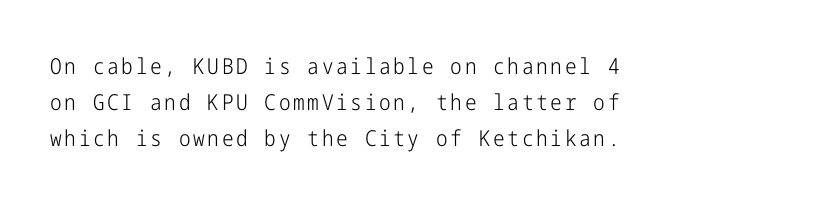
Q: Is the text bold? A: No.
Q: Is the text italic (slanted)? A: No, it is upright.
Q: Is the text underlined? A: No.
Q: How is the paragraph aligned? A: Left-aligned.
Q: Is the spacing between lines tight, normal or loose? A: Normal.
